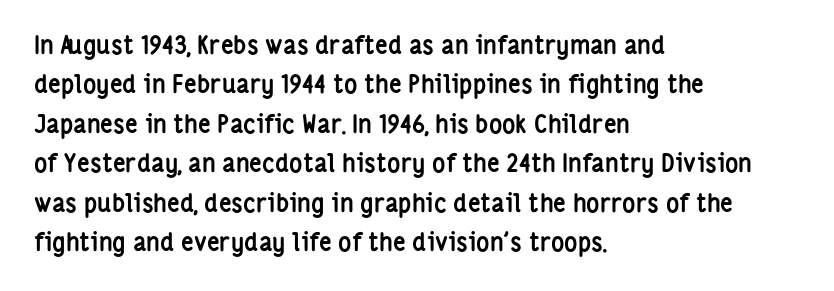
Evenly set lines give the paragraph a standard silhouette. Glance below the letters and you will spot only blank space. Typeset ragged right — the left edge is the straight one. This sample uses plain, unmodified letter spacing. Style check: upright. I'd describe the lettering as bold — thick and assertive.
